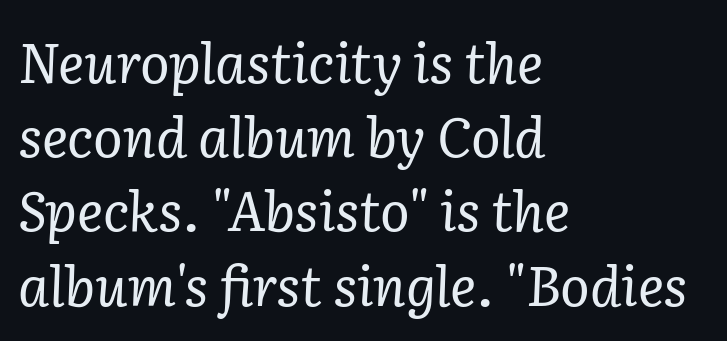
{"serif": "yes", "italic": "yes", "lean": "right", "slant_degrees": 2, "bold": "no", "weight": "regular", "width": "normal", "stroke_contrast": "low", "x_height": "medium", "monospaced": "no", "underline": "no", "align": "left", "line_spacing": "normal", "line_spacing_ratio": 1.35, "letter_spacing": "normal", "letter_spacing_em": 0.0, "glyph_px": 55}
